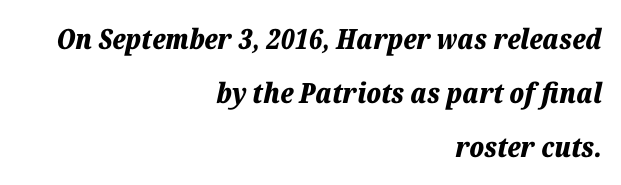
The image shows 28 px bold type, italic (leaning right); set right-aligned, loose line spacing (1.92x), normal letter spacing, not underlined; low stroke contrast and a medium x-height.
